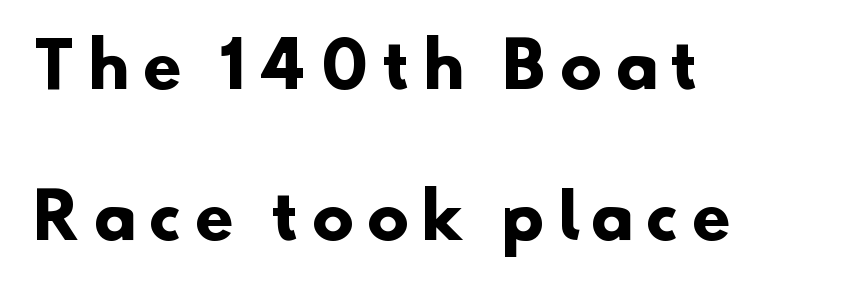
Q: Is the text bold? A: Yes.
Q: Is the typeface a serif or a sans-serif typeface? A: Sans-serif.
Q: Is the text underlined? A: No.
Q: How is the paragraph aligned? A: Left-aligned.
Q: Is the spacing between letters normal or unusually wide? A: Unusually wide.
Q: Is the spacing between lines tight, normal or loose? A: Loose.
Q: Width (condensed, normal, or wide)? A: Normal.
Q: Stroke contrast? A: Low.
Q: x-height? A: Small.
Q: Monospaced? A: No.
